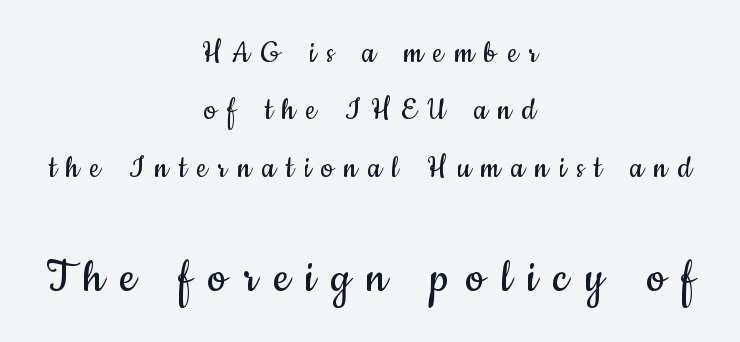
Q: Is the text bold? A: No.
Q: Is the text italic (slanted)? A: Yes.
Q: Is the typeface a serif or a sans-serif typeface? A: Sans-serif.
Q: Is the text underlined? A: No.
Q: How is the paragraph aligned? A: Centered.
Q: Is the spacing between letters normal or unusually wide? A: Unusually wide.
Q: Is the spacing between lines tight, normal or loose? A: Normal.
Q: Which block of text is set in a larger size, the first (top) or the second (bottom)? A: The second (bottom) one.
Q: Width (condensed, normal, or wide)? A: Condensed.
Q: Stroke contrast? A: Low.
Q: x-height? A: Small.
Q: Monospaced? A: No.
